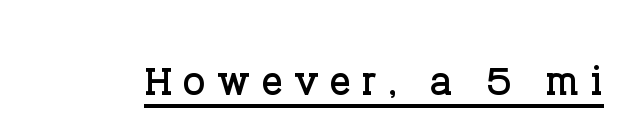
Q: Is the text italic (slanted)? A: No, it is upright.
Q: Is the typeface a serif or a sans-serif typeface? A: Serif.
Q: Is the text underlined? A: Yes.
Q: Is the spacing between letters normal or unusually wide? A: Unusually wide.
Q: Width (condensed, normal, or wide)? A: Normal.
Q: Stroke contrast? A: Low.
Q: x-height? A: Large.
Q: Monospaced? A: No.
